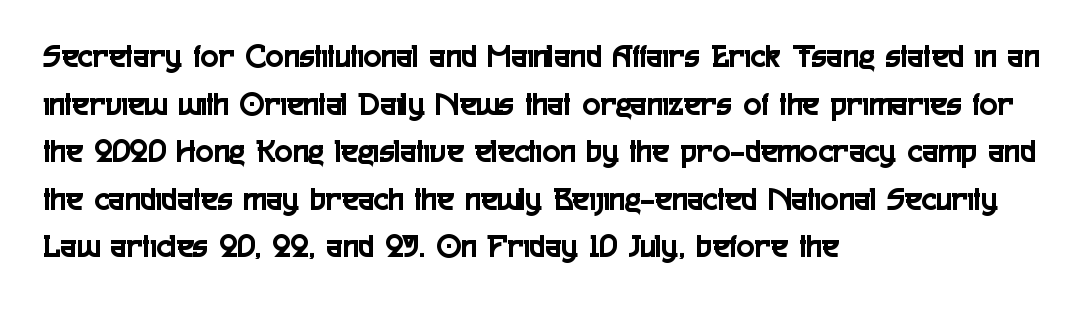
A clean baseline with only descenders dipping below it. Vertically, the passage feels balanced, rows spaced as you'd expect. Line starts are locked; line ends wander. The letters carry no serifs — their stems end cleanly without finishing strokes.
